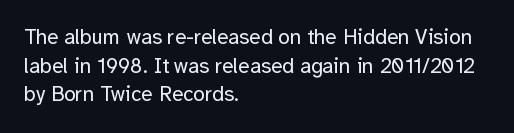
Line beginnings align vertically; line endings do not. Whoever set this chose a conventional vertical rhythm. Stroke mass is kept to a normal reading level or below. Nobody touched the tracking dial on this one.
